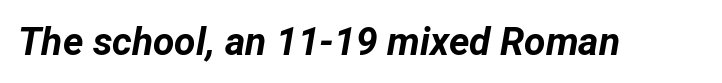
Q: Is the text bold? A: Yes.
Q: Is the text italic (slanted)? A: Yes, it leans right by about 12 degrees.
Q: Is the text underlined? A: No.
Q: Is the spacing between letters normal or unusually wide? A: Normal.
Q: Width (condensed, normal, or wide)? A: Normal.
Q: Stroke contrast? A: Low.
Q: x-height? A: Medium.
Q: Monospaced? A: No.
